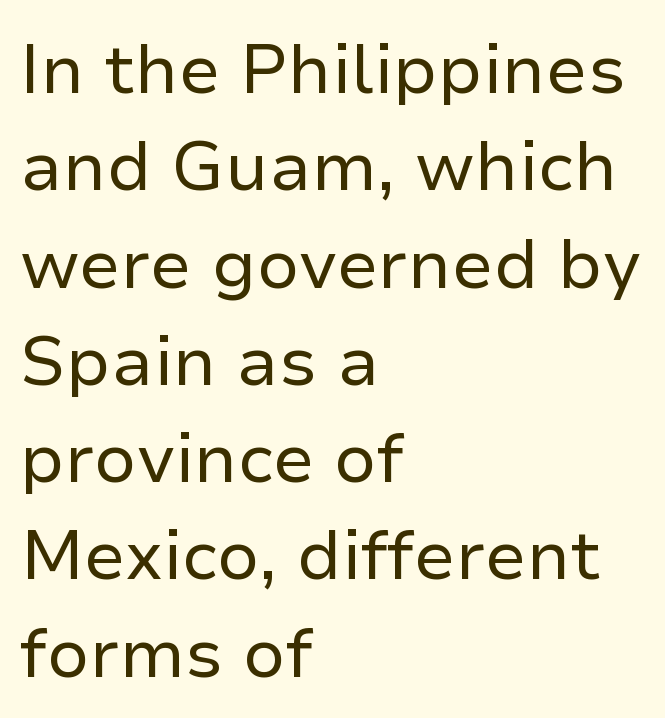
Q: Is the text bold? A: No.
Q: Is the text italic (slanted)? A: No, it is upright.
Q: Is the typeface a serif or a sans-serif typeface? A: Sans-serif.
Q: Is the text underlined? A: No.
Q: How is the paragraph aligned? A: Left-aligned.
Q: Is the spacing between letters normal or unusually wide? A: Normal.
Q: Is the spacing between lines tight, normal or loose? A: Normal.
Q: Width (condensed, normal, or wide)? A: Normal.
Q: Stroke contrast? A: Low.
Q: x-height? A: Medium.
Q: Monospaced? A: No.
